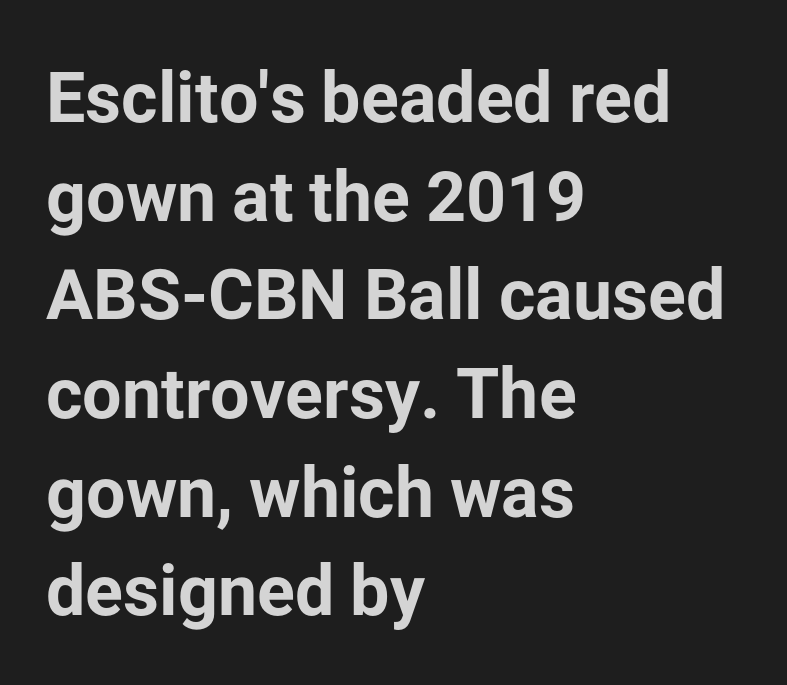
Lines of text with bare space underneath. Chunky letters — that's bold for sure. Looks like regular typesetting: each glyph gets only the width it needs. The face used here is rendered with its standard letterfit. Where is the straight margin? On the left.
